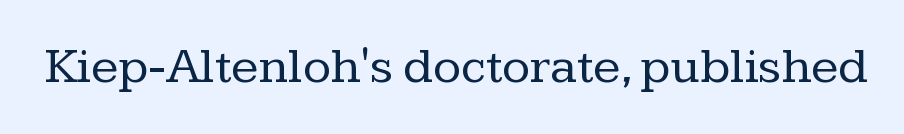
Q: Is the text bold? A: No.
Q: Is the text italic (slanted)? A: No, it is upright.
Q: Is the typeface a serif or a sans-serif typeface? A: Serif.
Q: Is the text underlined? A: No.
Q: Is the spacing between letters normal or unusually wide? A: Normal.
Q: Width (condensed, normal, or wide)? A: Normal.
Q: Stroke contrast? A: Low.
Q: x-height? A: Medium.
Q: Monospaced? A: No.
